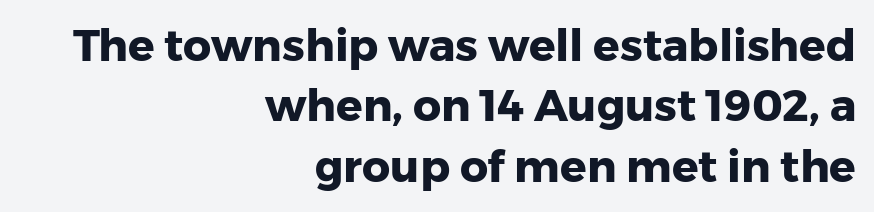
In terms of letterform style, serifs are entirely absent. These words are printed bold, with thick strokes throughout. Check under the words: just untouched page. Where is the straight margin? On the right. Think of a printed novel: that variable character pitch is what you see here. Successive baselines arrive at the customary interval.
